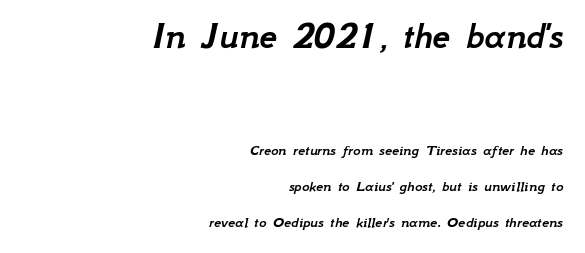
The image shows 40 px text type, italic (leaning right); set right-aligned, loose line spacing (2.25x), normal letter spacing, not underlined; the first (top) block is 2.5x larger; low stroke contrast and a small x-height.
